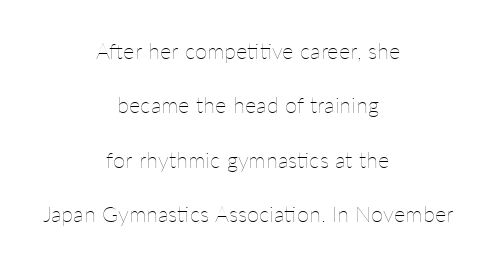
{"italic": "no", "bold": "no", "underline": "no", "align": "center", "line_spacing": "loose", "line_spacing_ratio": 2.47, "letter_spacing": "normal", "letter_spacing_em": 0.0, "glyph_px": 22}
